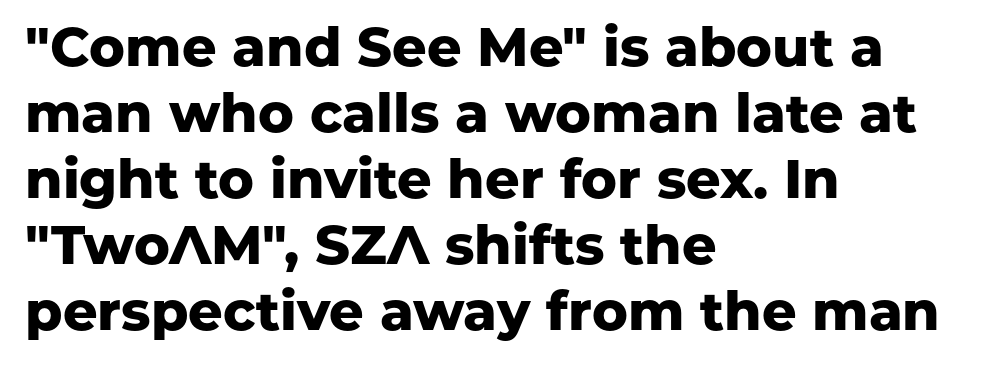
The image shows 54 px heavy sans-serif type, upright; set left-aligned, line spacing 1.22x, normal letter spacing, not underlined; low stroke contrast and a medium x-height.
